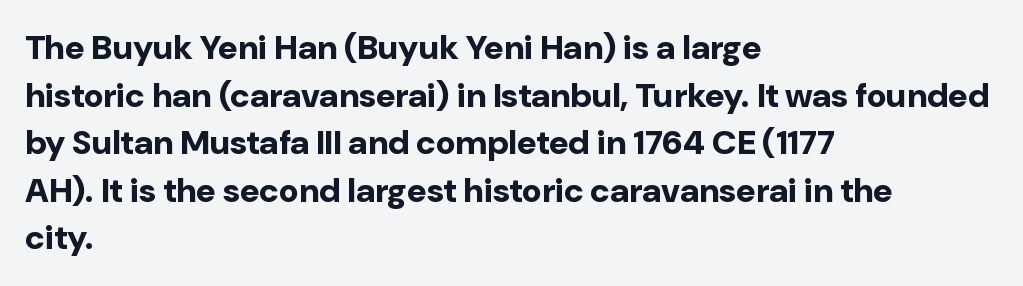
{"serif": "no", "italic": "no", "bold": "yes", "weight": "bold", "width": "normal", "stroke_contrast": "low", "x_height": "medium", "monospaced": "no", "underline": "no", "align": "left", "line_spacing": "normal", "line_spacing_ratio": 1.4, "letter_spacing": "normal", "letter_spacing_em": 0.0, "glyph_px": 34}
